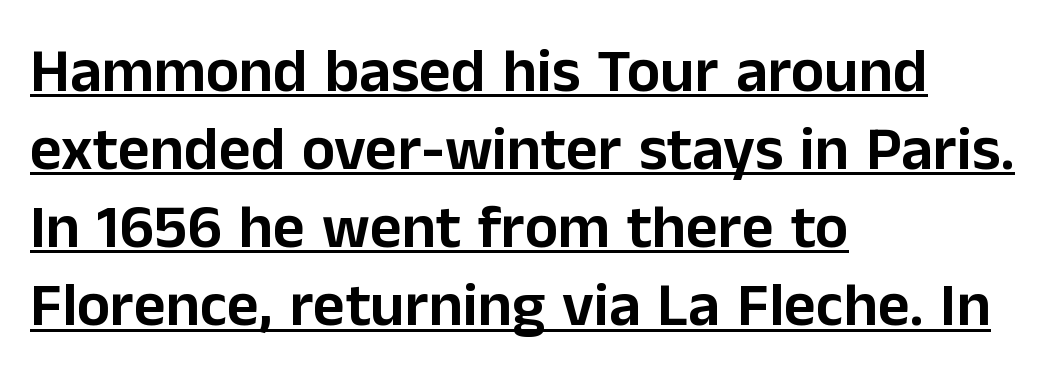
Q: Is the text italic (slanted)? A: No, it is upright.
Q: Is the typeface a serif or a sans-serif typeface? A: Sans-serif.
Q: Is the text underlined? A: Yes.
Q: How is the paragraph aligned? A: Left-aligned.
Q: Is the spacing between letters normal or unusually wide? A: Normal.
Q: Is the spacing between lines tight, normal or loose? A: Normal.
Q: Width (condensed, normal, or wide)? A: Normal.
Q: Stroke contrast? A: Low.
Q: x-height? A: Medium.
Q: Monospaced? A: No.
